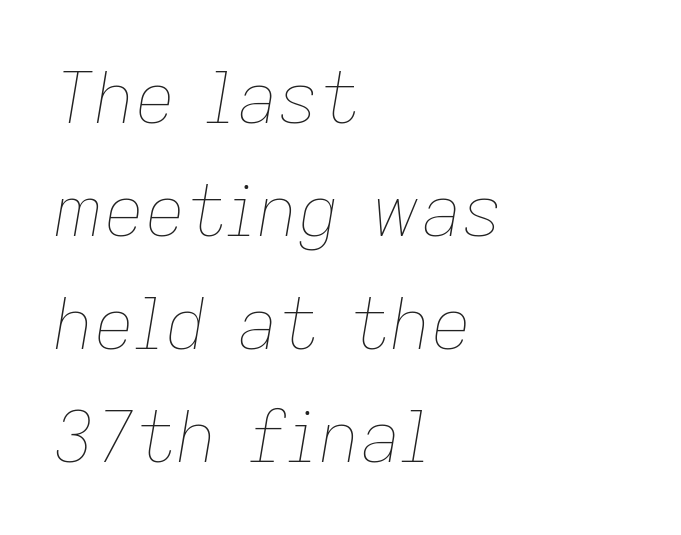
Q: Is the text bold? A: No.
Q: Is the text italic (slanted)? A: Yes, it leans right by about 9 degrees.
Q: Is the text underlined? A: No.
Q: How is the paragraph aligned? A: Left-aligned.
Q: Is the spacing between letters normal or unusually wide? A: Normal.
Q: Is the spacing between lines tight, normal or loose? A: Normal.
Q: Width (condensed, normal, or wide)? A: Normal.
Q: Stroke contrast? A: Low.
Q: x-height? A: Medium.
Q: Monospaced? A: No.
